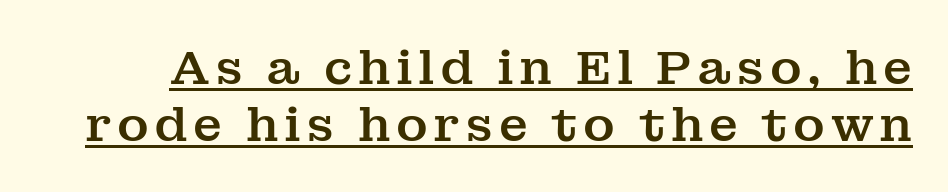
{"serif": "yes", "italic": "no", "width": "normal", "stroke_contrast": "medium", "x_height": "medium", "monospaced": "no", "underline": "yes", "line_spacing_ratio": 1.18, "glyph_px": 48}
